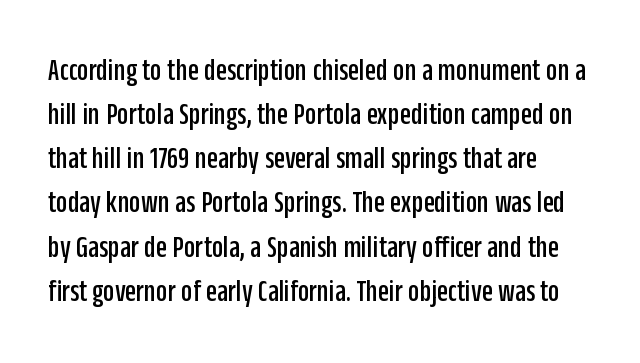
Q: Is the text italic (slanted)? A: No, it is upright.
Q: Is the typeface a serif or a sans-serif typeface? A: Sans-serif.
Q: Is the text underlined? A: No.
Q: How is the paragraph aligned? A: Left-aligned.
Q: Is the spacing between letters normal or unusually wide? A: Normal.
Q: Is the spacing between lines tight, normal or loose? A: Normal.
Q: Width (condensed, normal, or wide)? A: Condensed.
Q: Stroke contrast? A: Low.
Q: x-height? A: Large.
Q: Monospaced? A: No.
